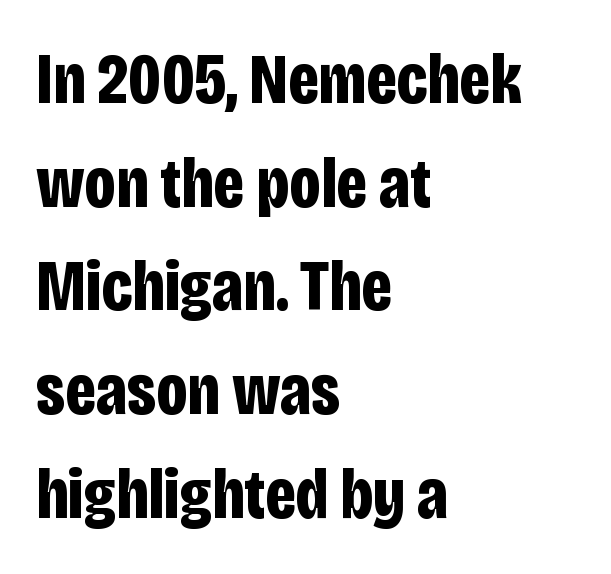
{"serif": "no", "italic": "no", "bold": "yes", "weight": "bold", "width": "condensed", "stroke_contrast": "low", "x_height": "large", "monospaced": "no", "underline": "no", "align": "left", "line_spacing": "normal", "line_spacing_ratio": 1.46, "letter_spacing": "normal", "letter_spacing_em": 0.0, "glyph_px": 71}
